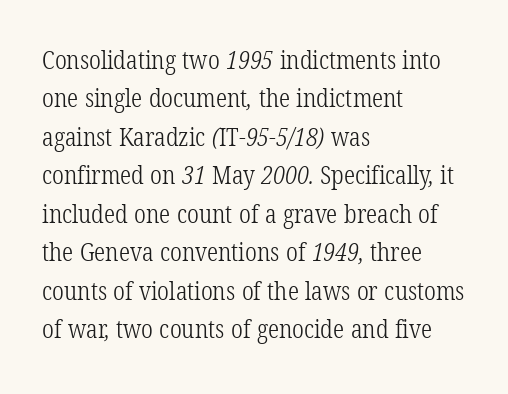
Q: Is the text bold? A: No.
Q: Is the text underlined? A: No.
Q: How is the paragraph aligned? A: Left-aligned.
Q: Is the spacing between letters normal or unusually wide? A: Normal.
Q: Is the spacing between lines tight, normal or loose? A: Normal.
